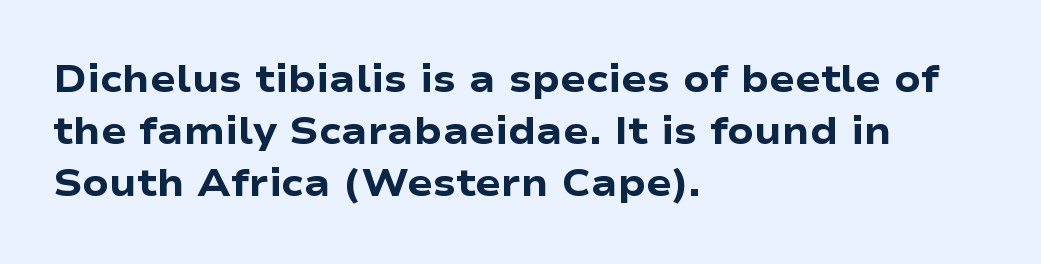
The image shows 38 px heavy, wide sans-serif type, upright; set left-aligned, normal line spacing (1.37x), normal letter spacing, not underlined; low stroke contrast and a medium x-height.
